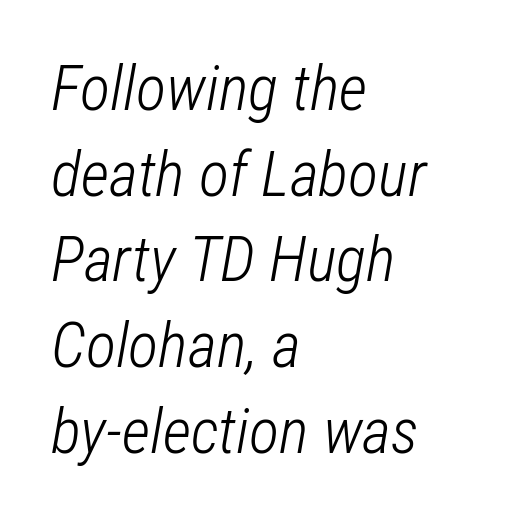
Q: Is the text bold? A: No.
Q: Is the text italic (slanted)? A: Yes, it leans right by about 12 degrees.
Q: Is the text underlined? A: No.
Q: How is the paragraph aligned? A: Left-aligned.
Q: Is the spacing between letters normal or unusually wide? A: Normal.
Q: Is the spacing between lines tight, normal or loose? A: Normal.
Q: Width (condensed, normal, or wide)? A: Condensed.
Q: Stroke contrast? A: Low.
Q: x-height? A: Medium.
Q: Monospaced? A: No.
